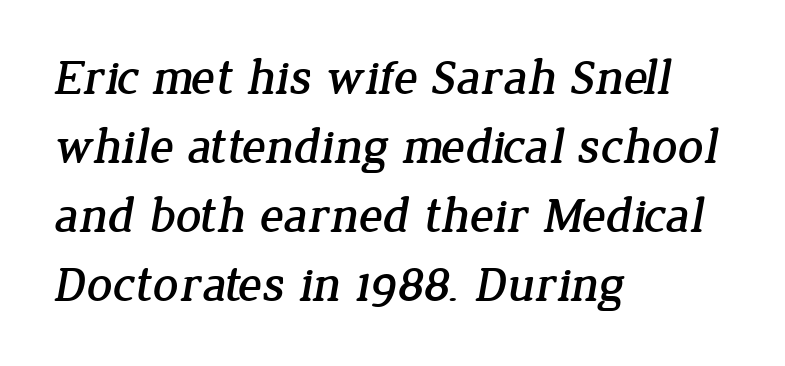
Q: Is the typeface a serif or a sans-serif typeface? A: Serif.
Q: Is the text underlined? A: No.
Q: How is the paragraph aligned? A: Left-aligned.
Q: Is the spacing between letters normal or unusually wide? A: Normal.
Q: Is the spacing between lines tight, normal or loose? A: Normal.
Q: Width (condensed, normal, or wide)? A: Normal.
Q: Stroke contrast? A: Low.
Q: x-height? A: Medium.
Q: Monospaced? A: No.
